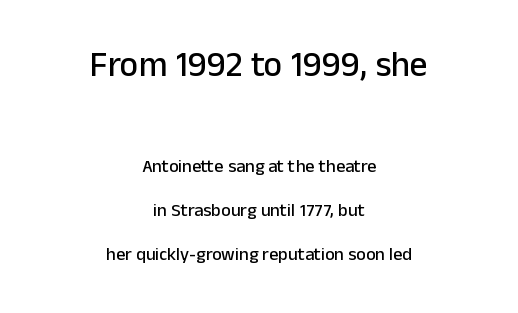
The image shows 35 px sans-serif type, upright; set centered, loose line spacing (2.44x), normal letter spacing, not underlined; the first (top) block is 1.94x larger; low stroke contrast and a medium x-height.
